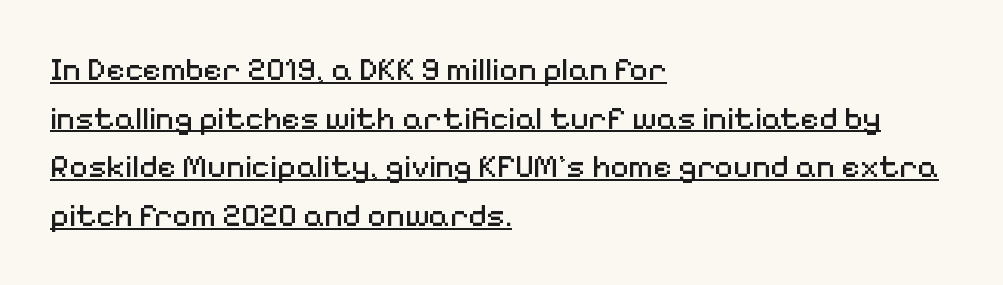
A classic flush-left, rag-right setting is used for this passage. Note the varied advance widths — an 'i' is clearly narrower than an 'm'. The passage shown is not bold in any degree. The vertical gap from one line to the next is medium. To sum up the face: it is a sans, with no serifs.
